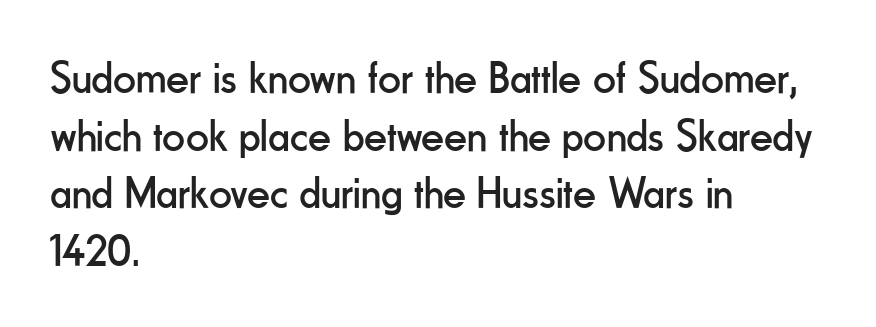
{"serif": "no", "italic": "no", "bold": "no", "weight": "regular", "width": "condensed", "stroke_contrast": "low", "x_height": "small", "monospaced": "no", "underline": "no", "align": "left", "line_spacing": "normal", "line_spacing_ratio": 1.28, "letter_spacing": "normal", "letter_spacing_em": 0.0, "glyph_px": 45}
